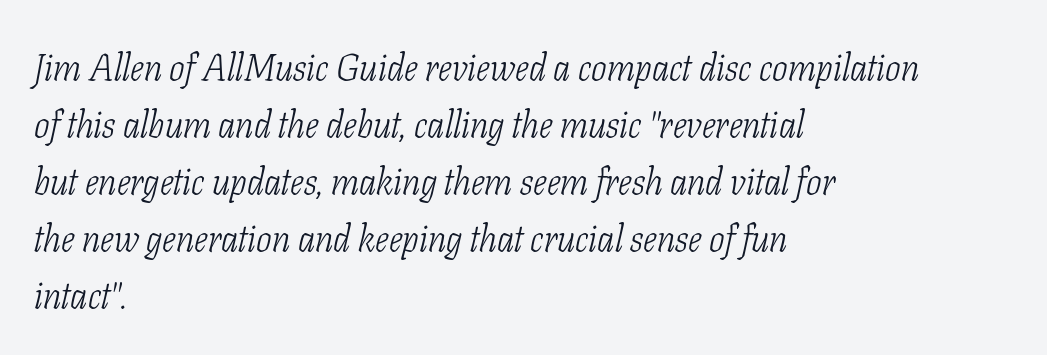
The image shows 37 px light, condensed serif type, italic (leaning right); set left-aligned, normal line spacing (1.54x), normal letter spacing, not underlined; low stroke contrast and a medium x-height.
